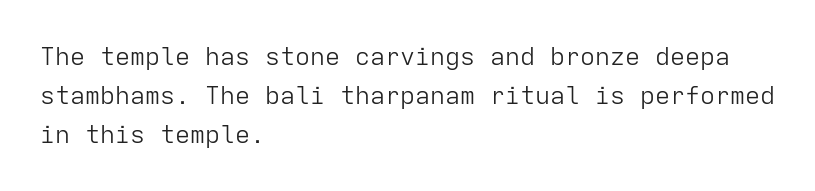
The image shows 25 px text type, upright; set left-aligned, normal line spacing (1.56x), normal letter spacing, not underlined.
